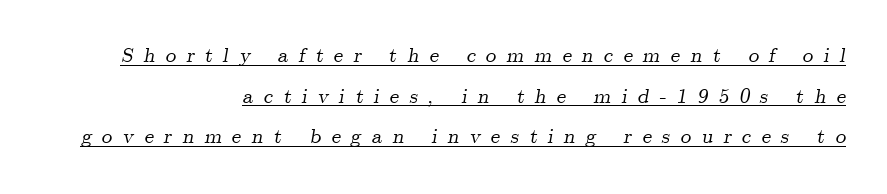
{"italic": "yes", "lean": "right", "slant_degrees": 9, "underline": "yes", "align": "right", "line_spacing": "loose", "line_spacing_ratio": 1.93, "letter_spacing": "wide", "letter_spacing_em": 0.49, "glyph_px": 21}
